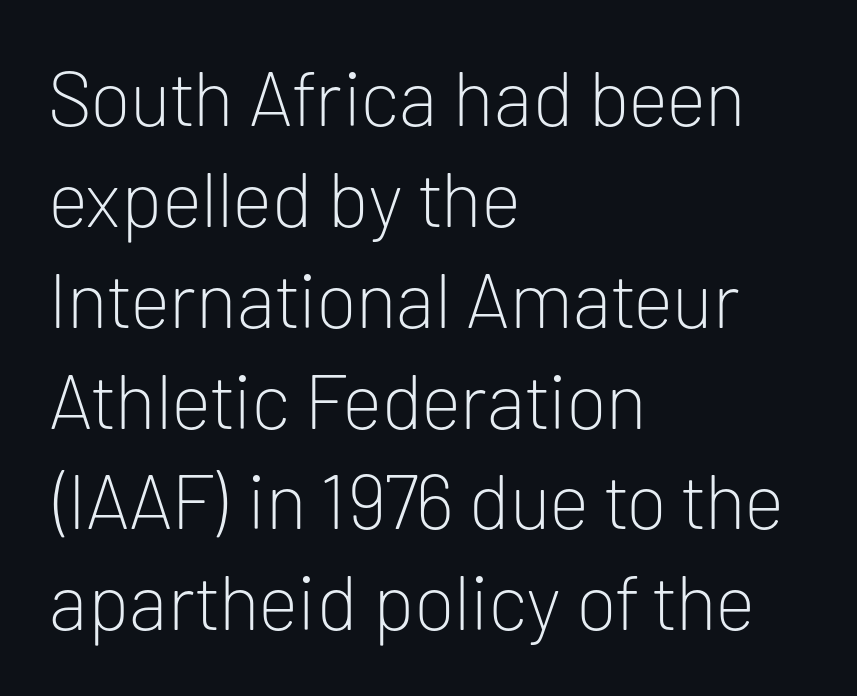
{"serif": "no", "italic": "no", "bold": "no", "weight": "light", "width": "normal", "stroke_contrast": "low", "x_height": "medium", "monospaced": "no", "underline": "no", "align": "left", "line_spacing": "normal", "line_spacing_ratio": 1.31, "letter_spacing": "normal", "letter_spacing_em": 0.0, "glyph_px": 77}
